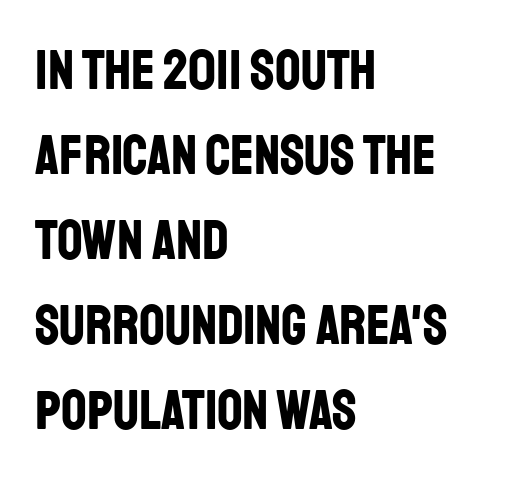
Q: Is the text bold? A: Yes.
Q: Is the text italic (slanted)? A: No, it is upright.
Q: Is the typeface a serif or a sans-serif typeface? A: Sans-serif.
Q: Is the text underlined? A: No.
Q: How is the paragraph aligned? A: Left-aligned.
Q: Is the spacing between letters normal or unusually wide? A: Normal.
Q: Is the spacing between lines tight, normal or loose? A: Normal.
Q: Width (condensed, normal, or wide)? A: Condensed.
Q: Stroke contrast? A: Low.
Q: x-height? A: Large.
Q: Monospaced? A: No.
